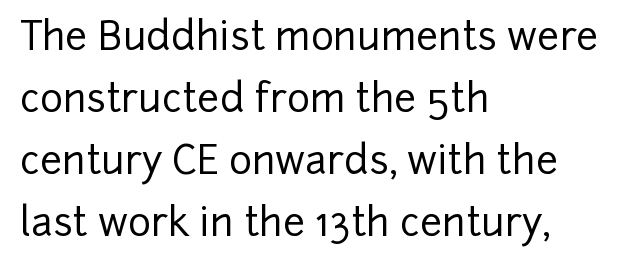
{"serif": "no", "italic": "no", "width": "normal", "stroke_contrast": "low", "x_height": "medium", "monospaced": "no", "underline": "no", "align": "left", "line_spacing": "normal", "line_spacing_ratio": 1.59, "letter_spacing": "normal", "letter_spacing_em": 0.0, "glyph_px": 39}
